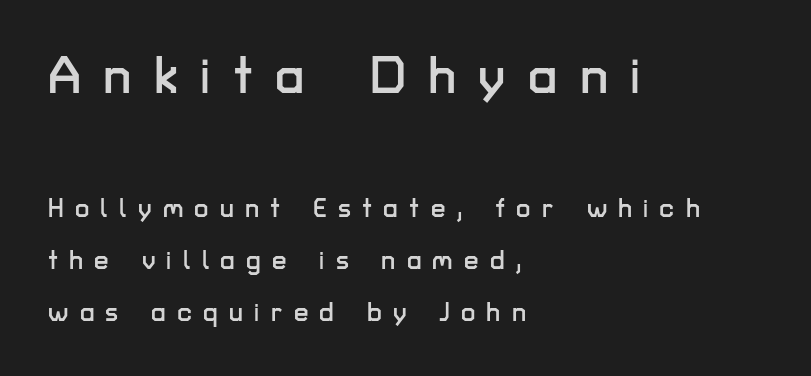
Q: Is the text italic (slanted)? A: No, it is upright.
Q: Is the typeface a serif or a sans-serif typeface? A: Sans-serif.
Q: Is the text underlined? A: No.
Q: How is the paragraph aligned? A: Left-aligned.
Q: Is the spacing between letters normal or unusually wide? A: Unusually wide.
Q: Is the spacing between lines tight, normal or loose? A: Loose.
Q: Which block of text is set in a larger size, the first (top) or the second (bottom)? A: The first (top) one.
Q: Width (condensed, normal, or wide)? A: Normal.
Q: Stroke contrast? A: Low.
Q: x-height? A: Medium.
Q: Monospaced? A: No.
